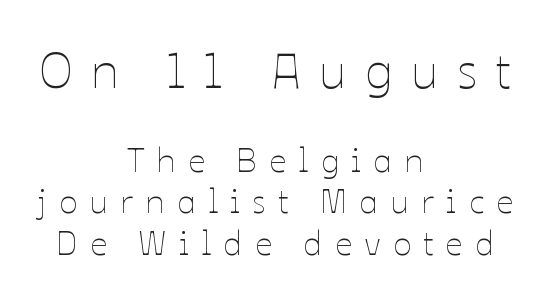
Q: Is the text bold? A: No.
Q: Is the text italic (slanted)? A: No, it is upright.
Q: Is the text underlined? A: No.
Q: How is the paragraph aligned? A: Centered.
Q: Is the spacing between letters normal or unusually wide? A: Unusually wide.
Q: Which block of text is set in a larger size, the first (top) or the second (bottom)? A: The first (top) one.
Q: Width (condensed, normal, or wide)? A: Normal.
Q: Stroke contrast? A: Low.
Q: x-height? A: Medium.
Q: Monospaced? A: No.
